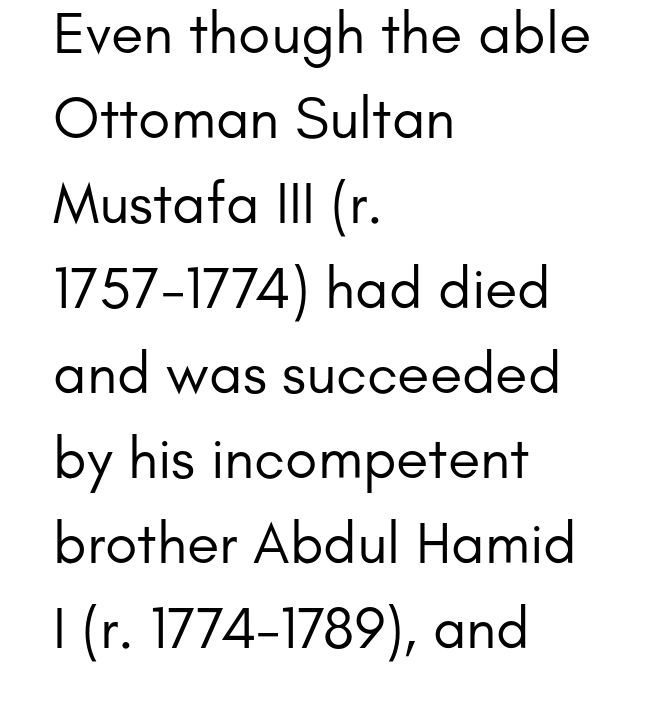
Q: Is the text bold? A: No.
Q: Is the text italic (slanted)? A: No, it is upright.
Q: Is the typeface a serif or a sans-serif typeface? A: Sans-serif.
Q: Is the text underlined? A: No.
Q: How is the paragraph aligned? A: Left-aligned.
Q: Is the spacing between letters normal or unusually wide? A: Normal.
Q: Is the spacing between lines tight, normal or loose? A: Normal.
Q: Width (condensed, normal, or wide)? A: Normal.
Q: Stroke contrast? A: Low.
Q: x-height? A: Small.
Q: Monospaced? A: No.
